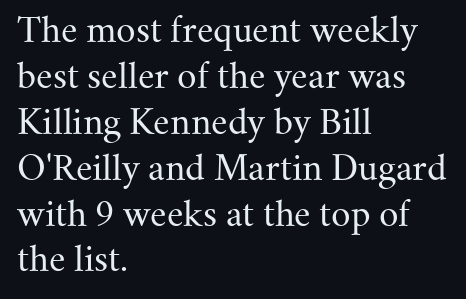
The image shows 34 px regular-weight serif type, upright; set left-aligned, normal line spacing (1.35x), normal letter spacing, not underlined; medium stroke contrast and a small x-height.
